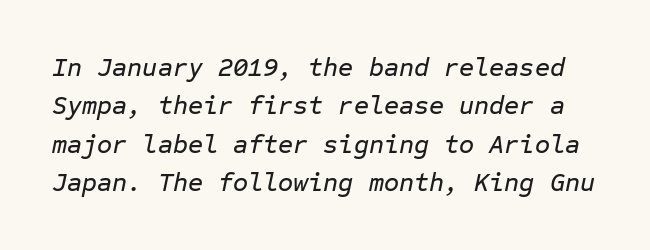
{"italic": "yes", "lean": "right", "slant_degrees": 12, "underline": "no", "line_spacing": "normal", "line_spacing_ratio": 1.48, "letter_spacing": "normal", "letter_spacing_em": 0.0, "glyph_px": 26}
